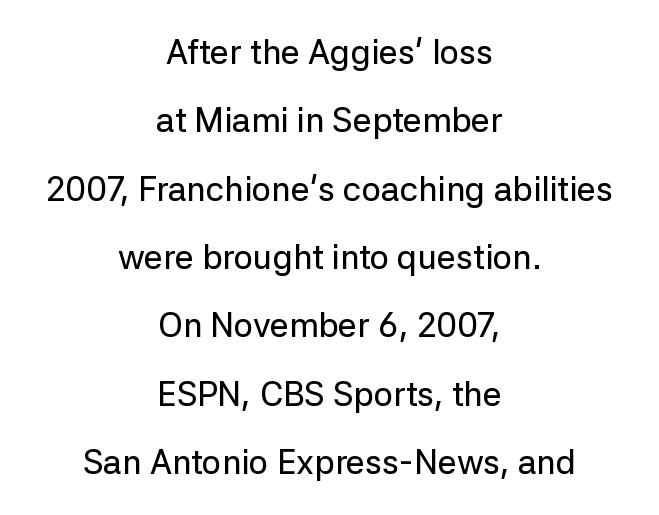
The image shows 34 px sans-serif type, upright; set centered, loose line spacing (2.01x), normal letter spacing, not underlined; low stroke contrast and a medium x-height.
